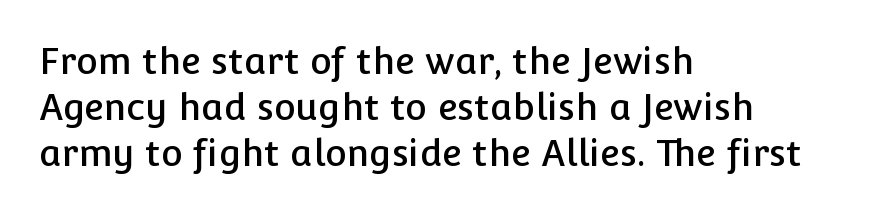
Q: Is the text italic (slanted)? A: No, it is upright.
Q: Is the typeface a serif or a sans-serif typeface? A: Sans-serif.
Q: Is the text underlined? A: No.
Q: How is the paragraph aligned? A: Left-aligned.
Q: Is the spacing between letters normal or unusually wide? A: Normal.
Q: Width (condensed, normal, or wide)? A: Normal.
Q: Stroke contrast? A: Low.
Q: x-height? A: Medium.
Q: Monospaced? A: No.
